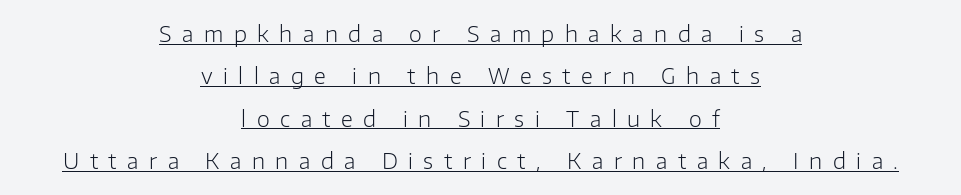
The image shows 21 px text type, upright; set centered, loose line spacing (2.02x), unusually wide letter spacing (+0.5 em), underlined.
